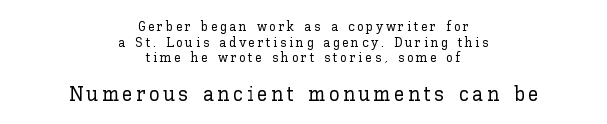
The passage is arranged like a title page — every line centered. Summary of vertical rhythm: compact, with narrow interline spacing. Descenders hang freely into open space. Does the lettering tilt? It doesn't — this is upright. Larger block? The one below; the one above is distinctly smaller.
